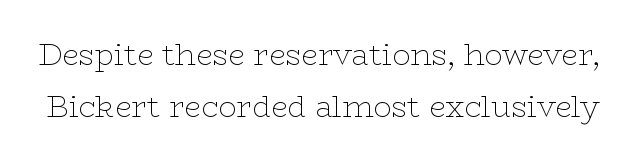
Q: Is the text bold? A: No.
Q: Is the text italic (slanted)? A: No, it is upright.
Q: Is the typeface a serif or a sans-serif typeface? A: Serif.
Q: Is the text underlined? A: No.
Q: Is the spacing between letters normal or unusually wide? A: Normal.
Q: Width (condensed, normal, or wide)? A: Wide.
Q: Stroke contrast? A: Low.
Q: x-height? A: Medium.
Q: Monospaced? A: No.
